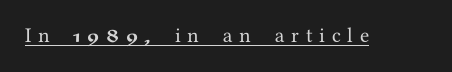
Q: Is the text italic (slanted)? A: No, it is upright.
Q: Is the text underlined? A: Yes.
Q: Is the spacing between letters normal or unusually wide? A: Unusually wide.
